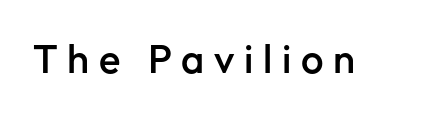
{"serif": "no", "italic": "no", "bold": "semi", "weight": "semibold", "width": "normal", "stroke_contrast": "low", "x_height": "medium", "monospaced": "no", "underline": "no", "letter_spacing": "wide", "letter_spacing_em": 0.24, "glyph_px": 40}
